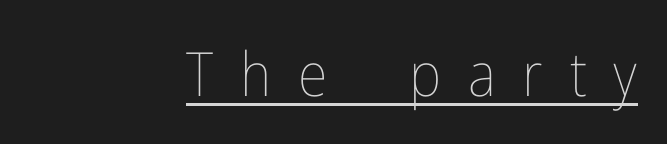
The image shows 61 px thin, condensed type, upright; set right-aligned, unusually wide letter spacing (+0.44 em), underlined; low stroke contrast and a medium x-height.
